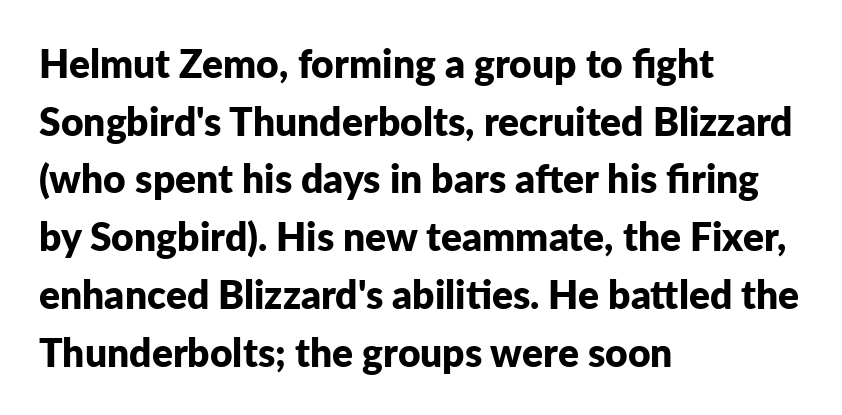
{"serif": "no", "italic": "no", "bold": "yes", "weight": "bold", "width": "normal", "stroke_contrast": "low", "x_height": "medium", "monospaced": "no", "underline": "no", "align": "left", "line_spacing": "normal", "line_spacing_ratio": 1.48, "letter_spacing": "normal", "letter_spacing_em": 0.0, "glyph_px": 39}
